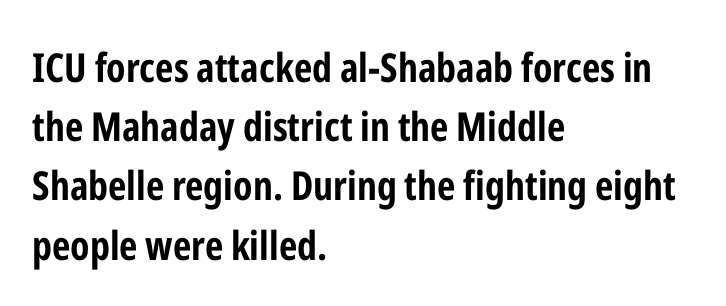
Spacing between characters is what you'd get straight out of the box. Think of a printed novel: that variable character pitch is what you see here. Horizontal bands of white between lines are of average thickness. Look at the bottom of the vertical strokes: they stop flat, with no serifs. Every row of glyphs begins at an identical x-position on the left. Does the weight exceed regular? Yes, all the way to bold.
